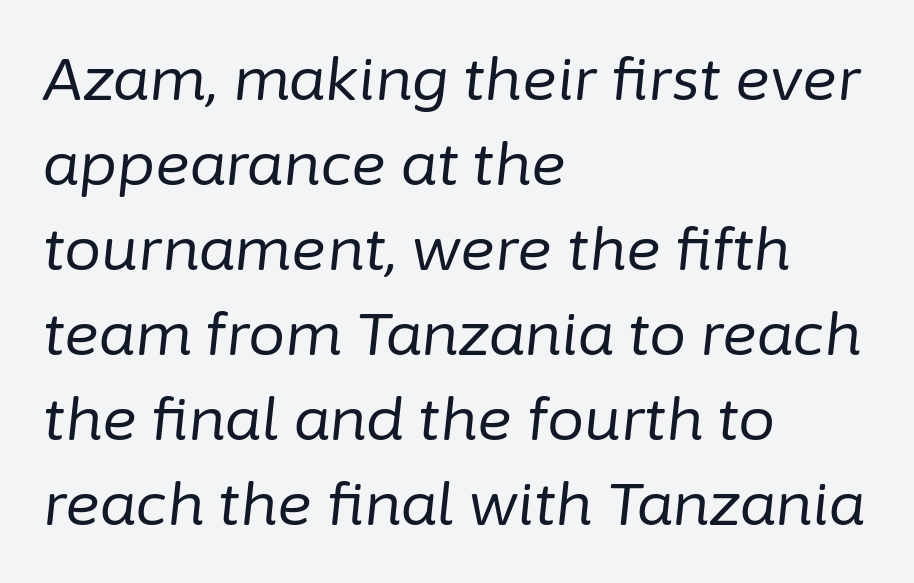
{"italic": "yes", "lean": "right", "slant_degrees": 6, "bold": "no", "weight": "regular", "width": "normal", "stroke_contrast": "low", "x_height": "medium", "monospaced": "no", "underline": "no", "align": "left", "line_spacing": "normal", "line_spacing_ratio": 1.44, "letter_spacing": "normal", "letter_spacing_em": 0.0, "glyph_px": 59}
